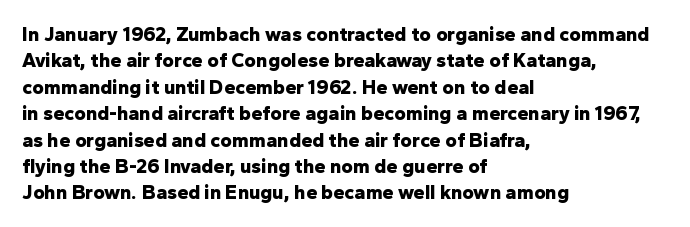
The image shows 20 px bold type, upright; set left-aligned, normal line spacing (1.32x), normal letter spacing, not underlined.
